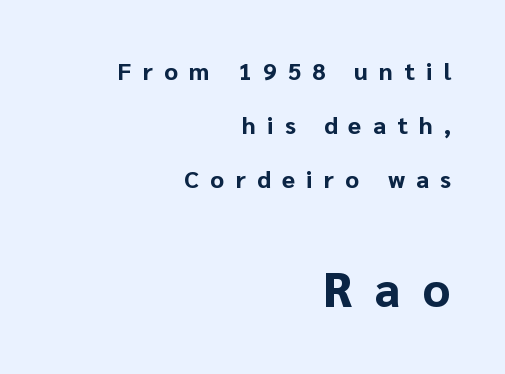
The image shows 48 px bold sans-serif type, upright; set right-aligned, loose line spacing (2.26x), unusually wide letter spacing (+0.47 em), not underlined; the second (bottom) block is 2.0x larger; low stroke contrast and a medium x-height.
